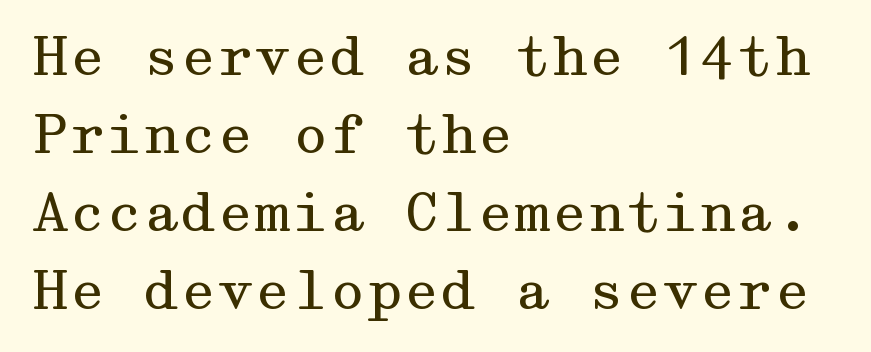
The image shows 53 px regular-weight, wide serif type, upright; set left-aligned, normal line spacing (1.47x), normal letter spacing, not underlined; medium stroke contrast and a medium x-height.
